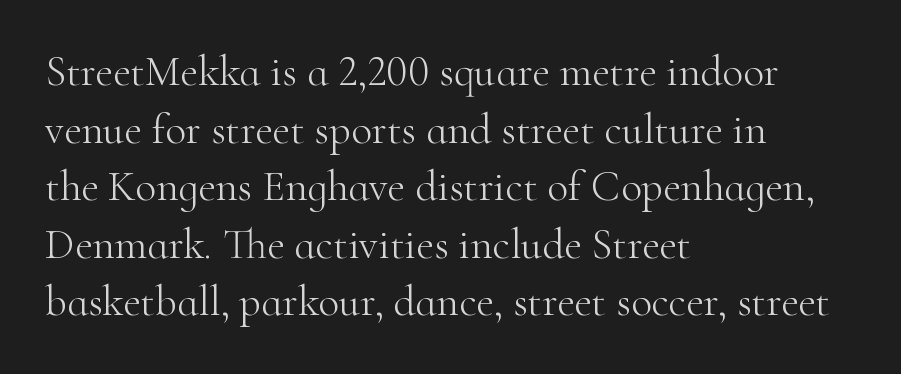
The line-height multiplier appears to be the usual default. Nobody drew a line under any word here. Do the characters align in a grid? No, the font is proportional. The typography opts for an upright posture over an oblique one. Teacher's note: observe the even left margin — that is flush-left alignment.
